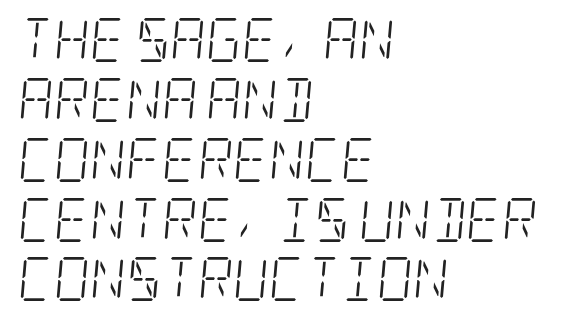
{"serif": "yes", "italic": "yes", "lean": "right", "slant_degrees": 5, "bold": "no", "weight": "light", "width": "condensed", "stroke_contrast": "low", "x_height": "large", "underline": "no", "align": "left", "line_spacing": "normal", "line_spacing_ratio": 1.36, "letter_spacing": "normal", "letter_spacing_em": 0.0, "glyph_px": 44}
